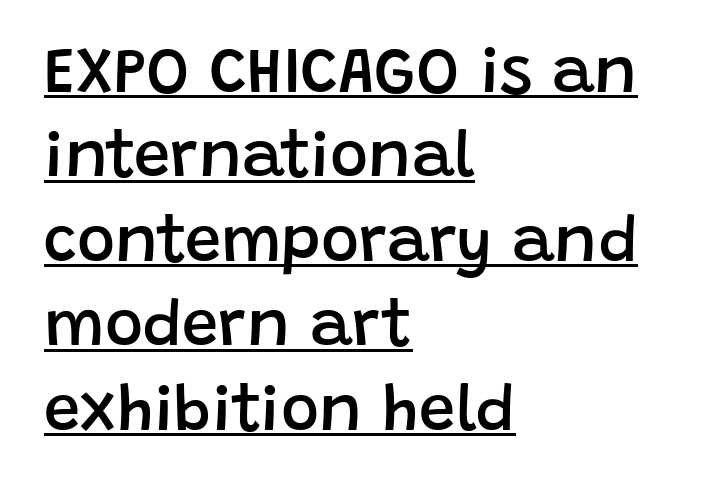
The image shows 65 px semibold sans-serif type, upright; set left-aligned, normal line spacing (1.3x), normal letter spacing, underlined; low stroke contrast and a large x-height.
